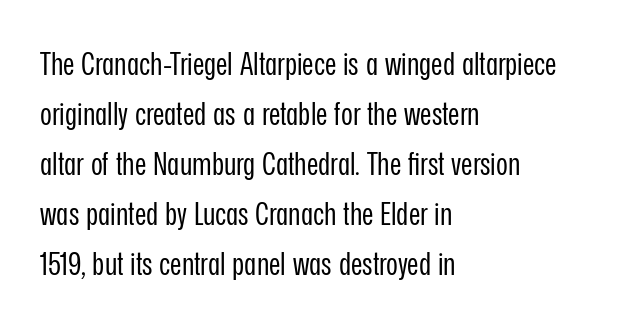
{"serif": "no", "italic": "no", "bold": "no", "weight": "regular", "width": "condensed", "stroke_contrast": "low", "x_height": "medium", "monospaced": "no", "underline": "no", "align": "left", "line_spacing": "normal", "line_spacing_ratio": 1.56, "letter_spacing": "normal", "letter_spacing_em": 0.0, "glyph_px": 32}
